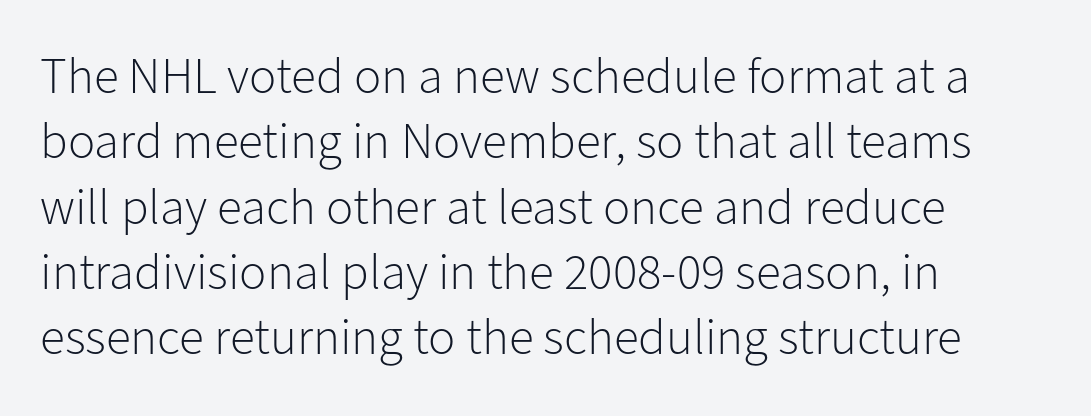
The image shows 51 px light sans-serif type, upright; set left-aligned, normal line spacing (1.28x), normal letter spacing, not underlined; low stroke contrast and a medium x-height.
